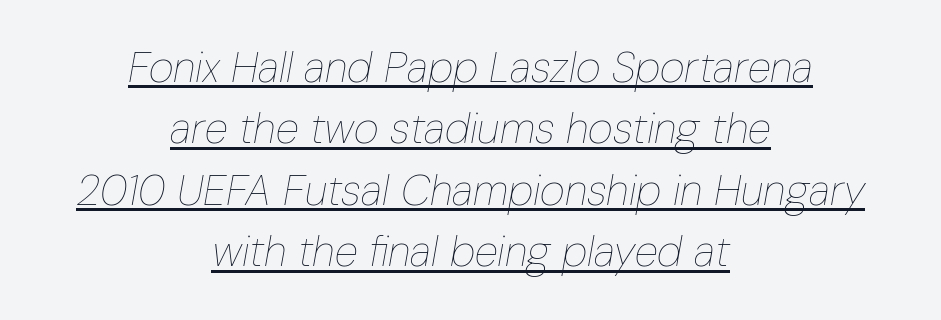
These lines sit exactly where default settings would place them. Is the letter spacing exaggerated? No — it looks like the ordinary default. Think of a printed novel: that variable character pitch is what you see here. Centered paragraph, ragged on both sides. Quick note: italic. The typesetter has applied underlining to the passage shown.
